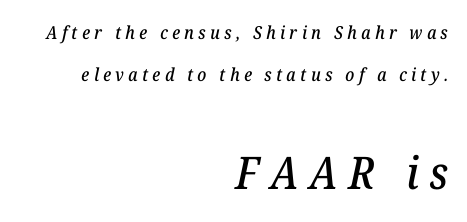
The image shows 45 px serif type, italic (leaning right); set right-aligned, loose line spacing (2.35x), unusually wide letter spacing (+0.24 em), not underlined; the second (bottom) block is 2.5x larger; low stroke contrast and a medium x-height.
